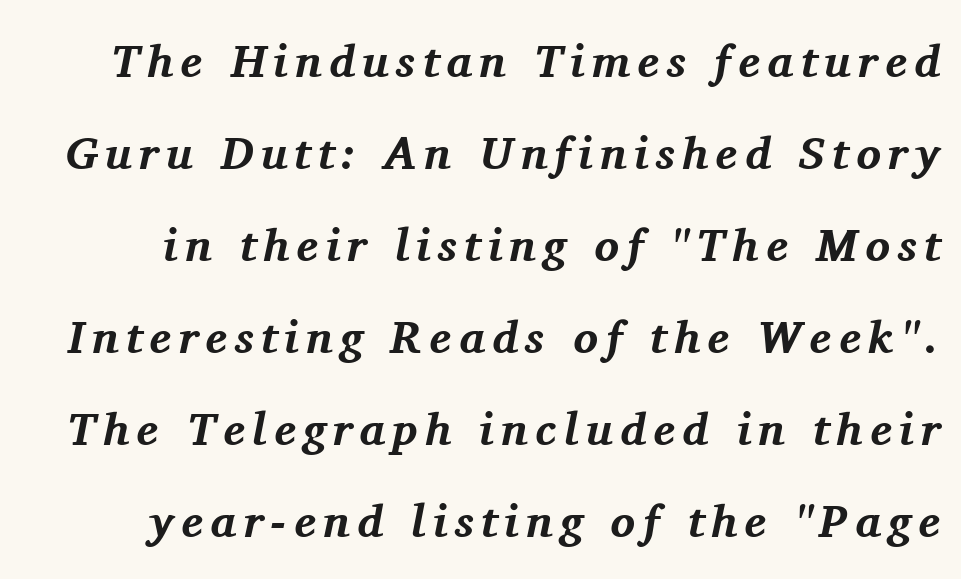
Stroke thickness is high; the sample reads as a true bold. Widely set lines give the paragraph a tall, airy silhouette. The glyphs look as if they've been sheared to an angle. Type without underlining.
